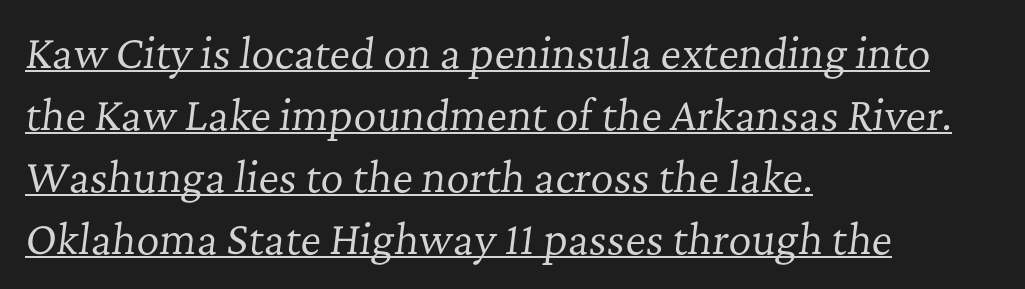
Q: Is the text bold? A: No.
Q: Is the text italic (slanted)? A: Yes, it leans right by about 7 degrees.
Q: Is the typeface a serif or a sans-serif typeface? A: Serif.
Q: Is the text underlined? A: Yes.
Q: How is the paragraph aligned? A: Left-aligned.
Q: Is the spacing between letters normal or unusually wide? A: Normal.
Q: Is the spacing between lines tight, normal or loose? A: Normal.
Q: Width (condensed, normal, or wide)? A: Normal.
Q: Stroke contrast? A: Low.
Q: x-height? A: Medium.
Q: Monospaced? A: No.
